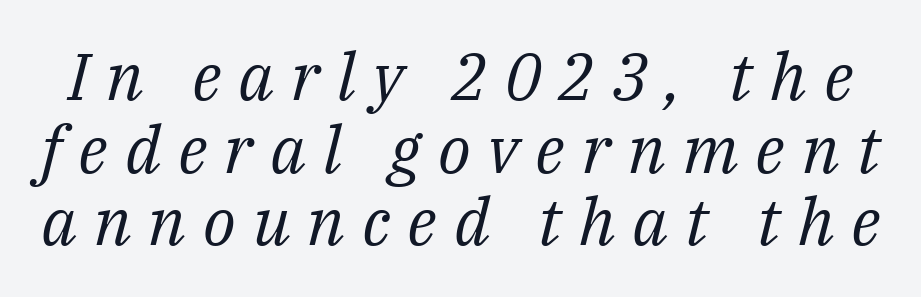
Words appear elongated and porous because spacing is wide. Compared with ordinary roman type, these characters are visibly tilted. These glyphs show unthickened strokes, regular width or finer. Descender tails drop into unmarked territory. This sample has the flowing, uneven cadence of proportional lettering. The rendering uses a small line-height, squeezing the rows.
